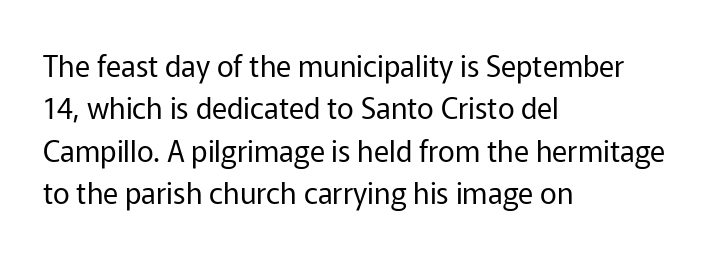
Quick note: not italic, upright. Nobody touched the tracking dial on this one. Teacher's note: observe the even left margin — that is flush-left alignment. No heavy texture on the line: the type isn't bold. Serifs: no, the terminals of the letterforms are clean. Each letter keeps its own natural width here, so spacing adapts to shape.
